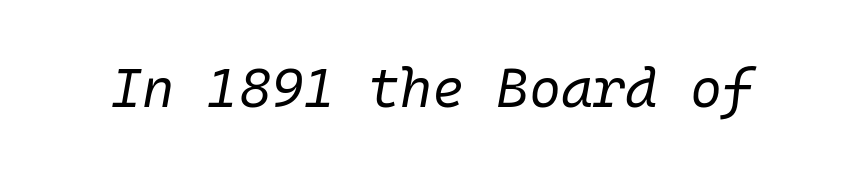
Q: Is the text bold? A: No.
Q: Is the text italic (slanted)? A: Yes, it leans right by about 10 degrees.
Q: Is the text underlined? A: No.
Q: Is the spacing between letters normal or unusually wide? A: Normal.
Q: Width (condensed, normal, or wide)? A: Normal.
Q: Stroke contrast? A: Low.
Q: x-height? A: Medium.
